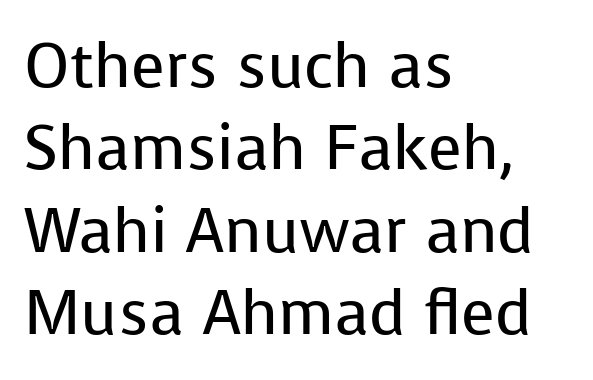
{"serif": "no", "italic": "no", "bold": "no", "weight": "regular", "width": "normal", "stroke_contrast": "low", "x_height": "medium", "monospaced": "no", "underline": "no", "align": "left", "line_spacing": "normal", "line_spacing_ratio": 1.33, "letter_spacing": "normal", "letter_spacing_em": 0.0, "glyph_px": 62}
